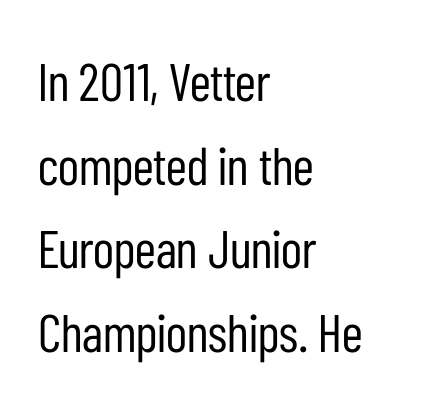
The lettering holds an erect, upright posture throughout. The string is rendered with underlining switched off. Whoever set this chose a conventional vertical rhythm. Note the varied advance widths — an 'i' is clearly narrower than an 'm'. Font category for this specimen: sans-serif. Counters stay open thanks to moderate or lighter strokes.
